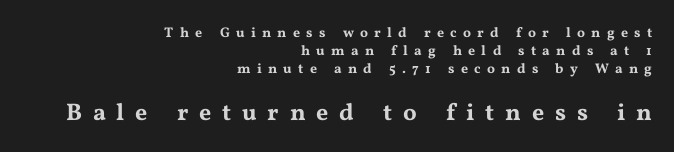
Display-style spreading of the glyphs; the letterfit is very open. The block sitting lower on the canvas is the one with enlarged characters. In terms of leading, this rendering sits right in the middle. Leftover space on each line is placed entirely before the opening word.
